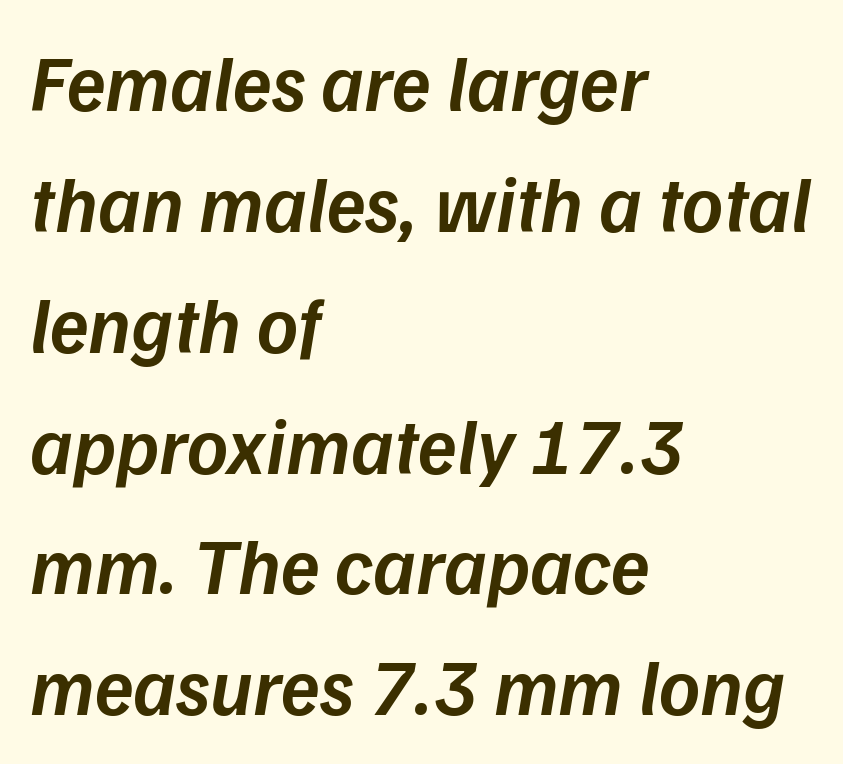
You could not count columns in this text — the font is proportionally spaced. If you drew a line through each stem, it would be angled. These lines keep a tight, regular rhythm from letter to letter. The glyphs have the mass of a demibold cut, below bold.
